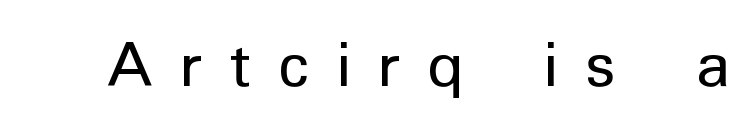
Q: Is the text bold? A: No.
Q: Is the text italic (slanted)? A: No, it is upright.
Q: Is the typeface a serif or a sans-serif typeface? A: Sans-serif.
Q: Is the text underlined? A: No.
Q: Is the spacing between letters normal or unusually wide? A: Unusually wide.
Q: Width (condensed, normal, or wide)? A: Normal.
Q: Stroke contrast? A: Low.
Q: x-height? A: Medium.
Q: Monospaced? A: No.
